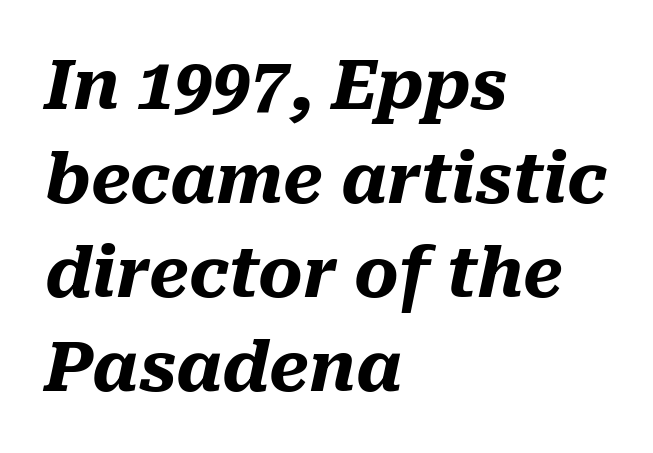
{"italic": "yes", "lean": "right", "slant_degrees": 10, "bold": "yes", "weight": "heavy", "width": "normal", "stroke_contrast": "medium", "x_height": "medium", "monospaced": "no", "underline": "no", "align": "left", "line_spacing": "normal", "line_spacing_ratio": 1.38, "letter_spacing": "normal", "letter_spacing_em": 0.0, "glyph_px": 68}
